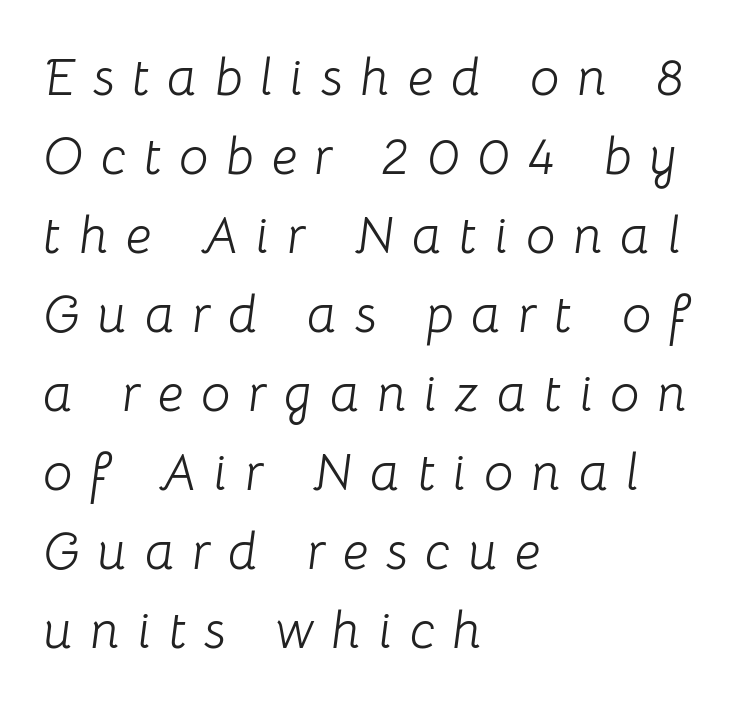
Does the copy run flush right? No — it runs flush left. Caption: expanded tracking, letters set apart. The designer left line spacing at the default. Stroke thickness stays within the range of a standard reading face or lighter. The whole block is typeset with a tilt. Is this a fixed-width face? No — the glyphs have proportional, varying widths.
